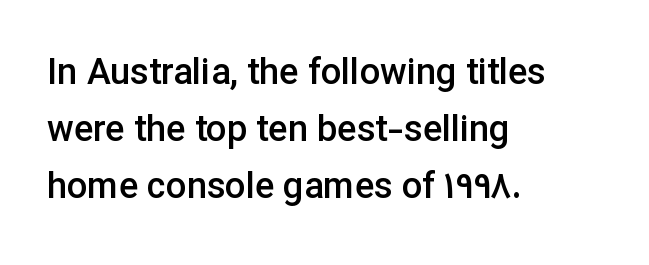
Q: Is the text bold? A: Semi-bold.
Q: Is the text italic (slanted)? A: No, it is upright.
Q: Is the typeface a serif or a sans-serif typeface? A: Sans-serif.
Q: Is the text underlined? A: No.
Q: How is the paragraph aligned? A: Left-aligned.
Q: Is the spacing between letters normal or unusually wide? A: Normal.
Q: Is the spacing between lines tight, normal or loose? A: Normal.
Q: Width (condensed, normal, or wide)? A: Normal.
Q: Stroke contrast? A: Low.
Q: x-height? A: Medium.
Q: Monospaced? A: No.
